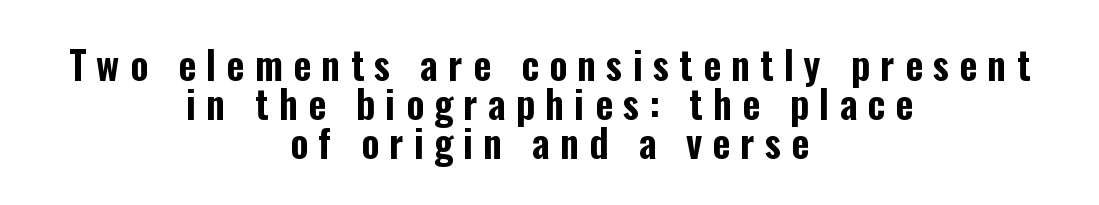
Q: Is the text italic (slanted)? A: No, it is upright.
Q: Is the typeface a serif or a sans-serif typeface? A: Sans-serif.
Q: Is the text underlined? A: No.
Q: How is the paragraph aligned? A: Centered.
Q: Is the spacing between letters normal or unusually wide? A: Unusually wide.
Q: Is the spacing between lines tight, normal or loose? A: Tight.
Q: Width (condensed, normal, or wide)? A: Condensed.
Q: Stroke contrast? A: Low.
Q: x-height? A: Medium.
Q: Monospaced? A: No.
